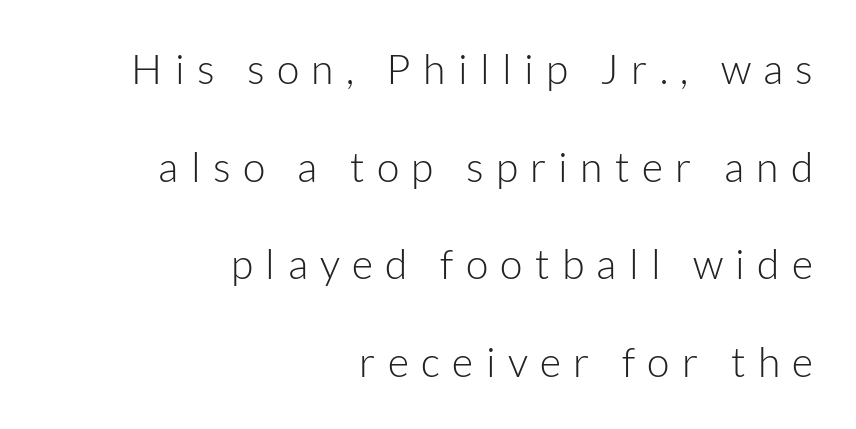
Q: Is the text bold? A: No.
Q: Is the text italic (slanted)? A: No, it is upright.
Q: Is the typeface a serif or a sans-serif typeface? A: Sans-serif.
Q: Is the text underlined? A: No.
Q: How is the paragraph aligned? A: Right-aligned.
Q: Is the spacing between letters normal or unusually wide? A: Unusually wide.
Q: Is the spacing between lines tight, normal or loose? A: Loose.
Q: Width (condensed, normal, or wide)? A: Normal.
Q: Stroke contrast? A: Low.
Q: x-height? A: Medium.
Q: Monospaced? A: No.
